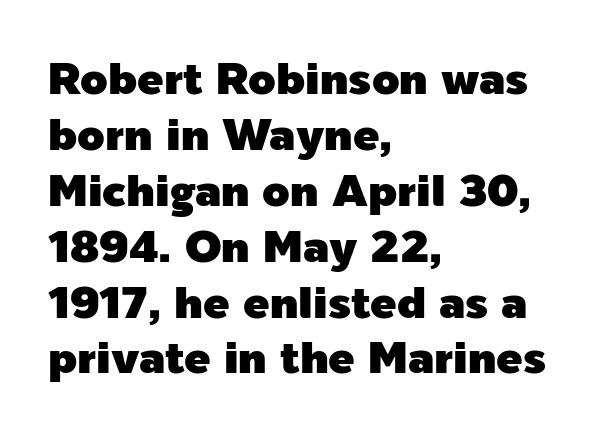
The image shows 44 px sans-serif type, upright; set left-aligned, normal line spacing (1.27x), normal letter spacing, not underlined; a medium x-height.
